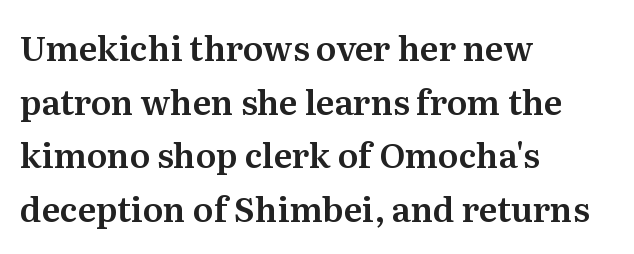
{"serif": "yes", "italic": "no", "width": "normal", "stroke_contrast": "medium", "x_height": "medium", "monospaced": "no", "underline": "no", "align": "left", "line_spacing": "normal", "line_spacing_ratio": 1.58, "letter_spacing": "normal", "letter_spacing_em": 0.0, "glyph_px": 34}
